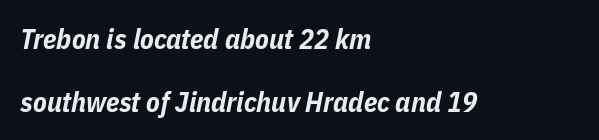
Q: Is the text bold? A: Yes.
Q: Is the text italic (slanted)? A: Yes, it leans right by about 11 degrees.
Q: Is the text underlined? A: No.
Q: How is the paragraph aligned? A: Left-aligned.
Q: Is the spacing between letters normal or unusually wide? A: Normal.
Q: Is the spacing between lines tight, normal or loose? A: Loose.
Q: Width (condensed, normal, or wide)? A: Condensed.
Q: Stroke contrast? A: Low.
Q: x-height? A: Medium.
Q: Monospaced? A: No.
